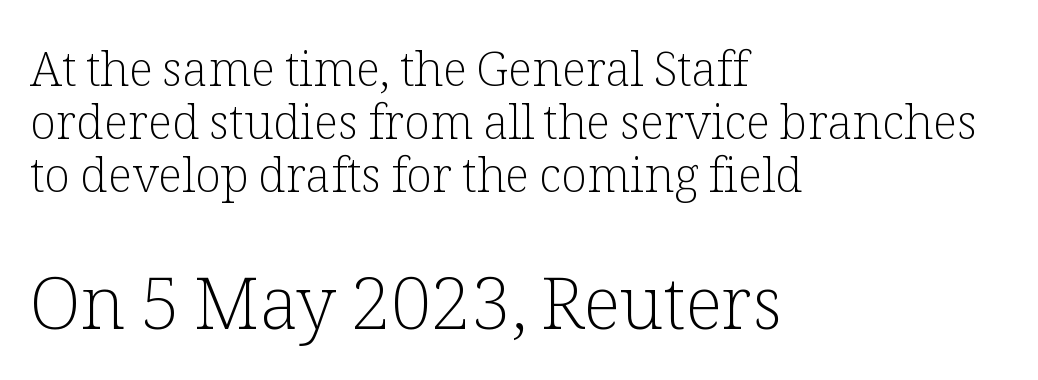
Serif or sans? Serif — the stroke terminals have little feet. A student would call this left alignment; a typographer would say flush left, rag right. Vertically, the passage feels compressed, each row crowding the next. Tracking value appears to be zero — textbook default spacing. Looks like regular typesetting: each glyph gets only the width it needs. This is roman type, the default non-slanted kind.
